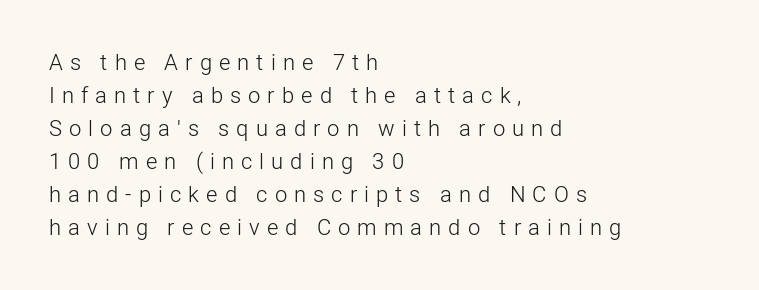
The image shows 22 px text type, upright; set left-aligned, normal line spacing (1.5x), unusually wide letter spacing (+0.32 em), not underlined.
